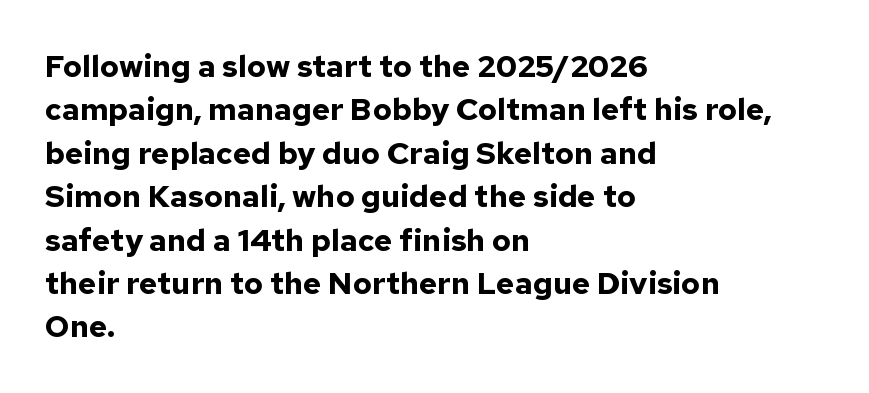
The image shows 31 px bold sans-serif type, upright; set left-aligned, normal line spacing (1.4x), normal letter spacing, not underlined; low stroke contrast and a medium x-height.
